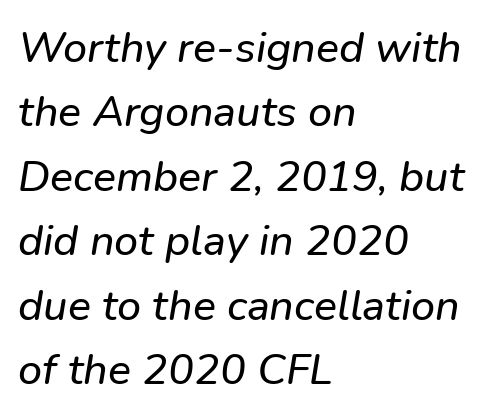
Looks like regular typesetting: each glyph gets only the width it needs. Teacher's note: observe the even left margin — that is flush-left alignment. It's the slanting kind of type. The face used here is rendered with its standard letterfit. Reading down the column, the eye jumps a familiar distance to each next line. The passage shown is not underscored anywhere.
